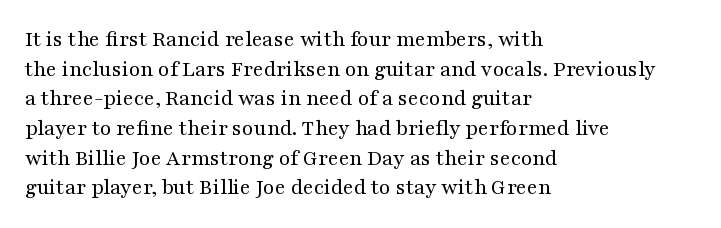
Q: Is the text bold? A: No.
Q: Is the text italic (slanted)? A: No, it is upright.
Q: Is the text underlined? A: No.
Q: How is the paragraph aligned? A: Left-aligned.
Q: Is the spacing between letters normal or unusually wide? A: Normal.
Q: Is the spacing between lines tight, normal or loose? A: Normal.
